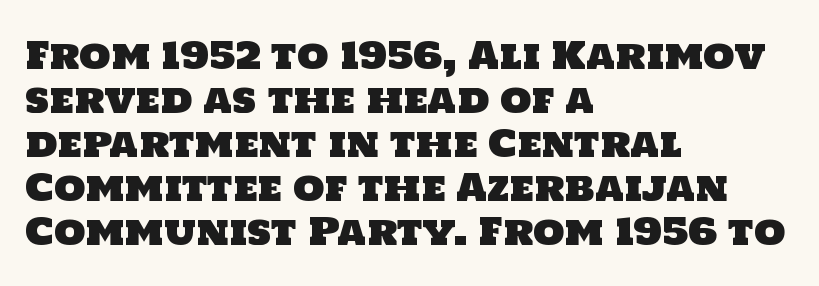
Q: Is the typeface a serif or a sans-serif typeface? A: Sans-serif.
Q: Is the text underlined? A: No.
Q: How is the paragraph aligned? A: Left-aligned.
Q: Is the spacing between letters normal or unusually wide? A: Normal.
Q: Width (condensed, normal, or wide)? A: Normal.
Q: Stroke contrast? A: Low.
Q: x-height? A: Large.
Q: Monospaced? A: No.
